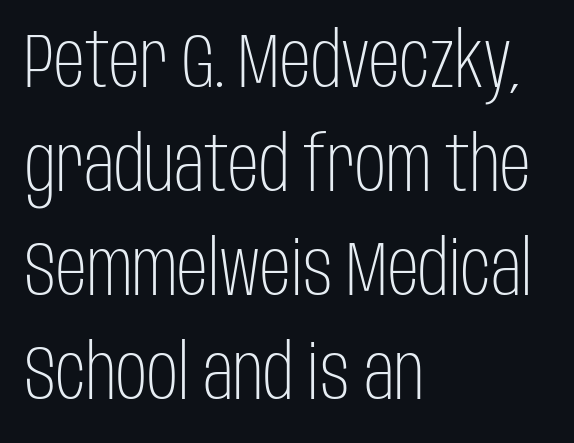
Horizontally, the lines are justified to the leading edge only. The letters carry no serifs — their stems end cleanly without finishing strokes. Vertical stems look standard width or narrower in stroke. The lettering holds an erect, upright posture throughout. Descenders hang freely into open space.
